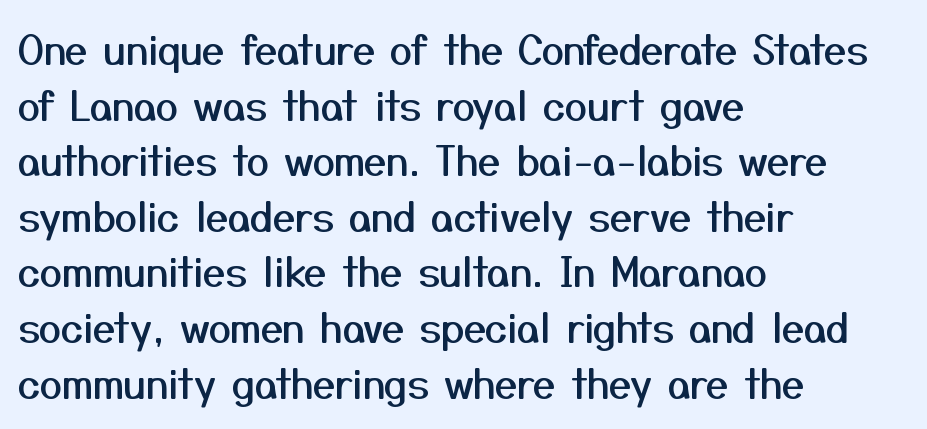
In terms of posture, this sample is upright. Honestly, the row spacing looks completely unremarkable. Where is the straight margin? On the left. There is no visible air inserted between adjacent glyphs. Varying glyph widths throughout — classic text-font behaviour.
